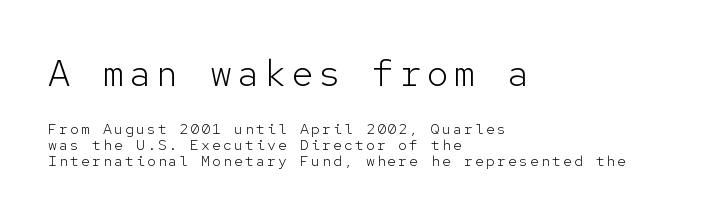
Note the uniform advance width — an 'i' takes as much space as an 'm'. Font category for this specimen: sans-serif. Compare the two chunks: the upper has the greater cap height. The font is comparable to plain body text, perhaps lighter.
